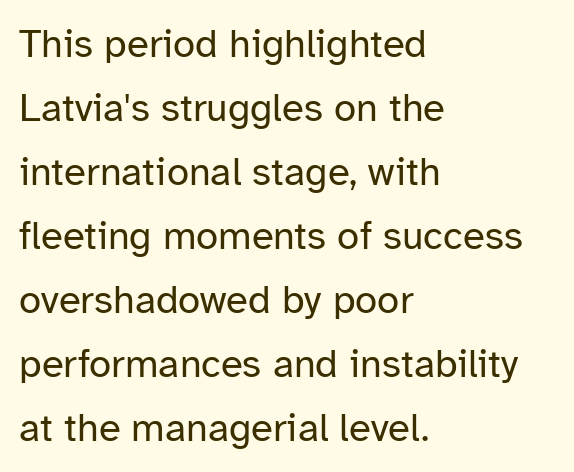
Proportional: the letters do not fall into vertical columns. Quick note: not italic, upright. Counters stay open thanks to moderate or lighter strokes. The rag falls on the right side of this text block. The horizontal fit of the characters is conventional and even. The space directly below the letters is spotless.
